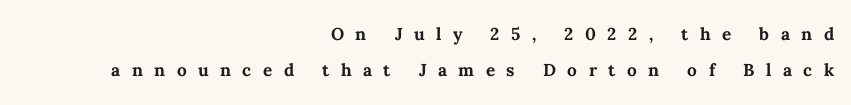
Q: Is the text bold? A: Yes.
Q: Is the text italic (slanted)? A: No, it is upright.
Q: Is the text underlined? A: No.
Q: How is the paragraph aligned? A: Right-aligned.
Q: Is the spacing between letters normal or unusually wide? A: Unusually wide.
Q: Is the spacing between lines tight, normal or loose? A: Normal.
